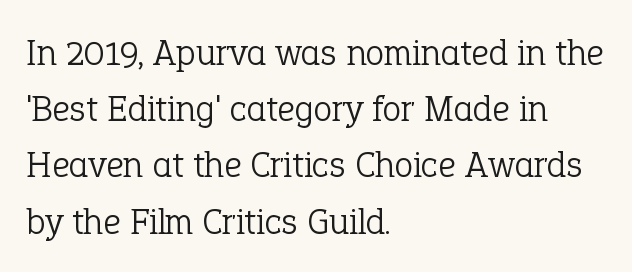
{"serif": "yes", "italic": "no", "bold": "no", "weight": "light", "width": "normal", "stroke_contrast": "low", "x_height": "medium", "monospaced": "no", "underline": "no", "align": "left", "line_spacing": "normal", "line_spacing_ratio": 1.48, "letter_spacing": "normal", "letter_spacing_em": 0.0, "glyph_px": 38}
